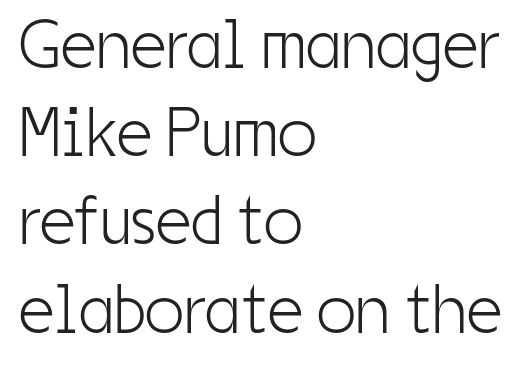
{"serif": "no", "italic": "no", "bold": "no", "weight": "light", "width": "condensed", "stroke_contrast": "low", "x_height": "medium", "monospaced": "no", "underline": "no", "align": "left", "line_spacing": "normal", "line_spacing_ratio": 1.26, "letter_spacing": "normal", "letter_spacing_em": 0.0, "glyph_px": 70}
